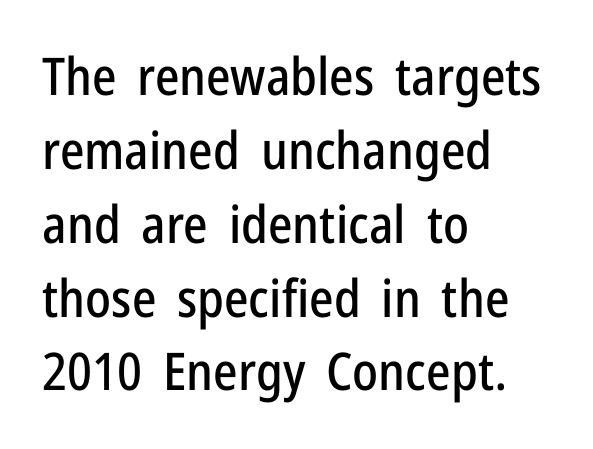
The image shows 52 px condensed sans-serif type, upright; set left-aligned, normal line spacing (1.42x), normal letter spacing, not underlined; low stroke contrast and a medium x-height.
